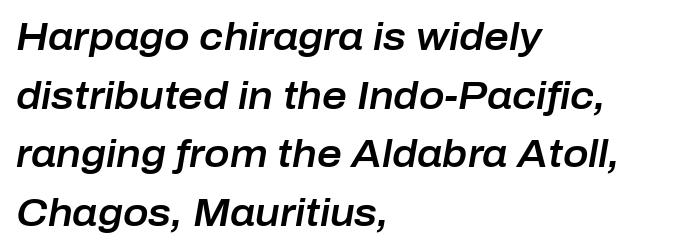
{"italic": "yes", "lean": "right", "slant_degrees": 10, "width": "normal", "stroke_contrast": "low", "x_height": "medium", "monospaced": "no", "underline": "no", "align": "left", "line_spacing": "normal", "line_spacing_ratio": 1.54, "letter_spacing": "normal", "letter_spacing_em": 0.0, "glyph_px": 38}
